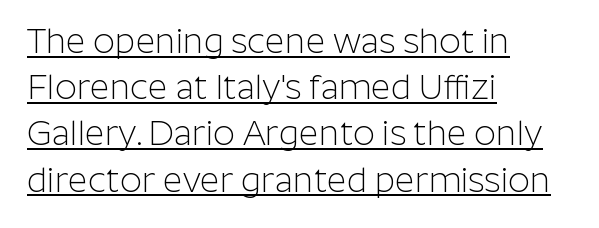
The image shows 34 px light sans-serif type, upright; set left-aligned, normal line spacing (1.36x), normal letter spacing, underlined; low stroke contrast and a medium x-height.
